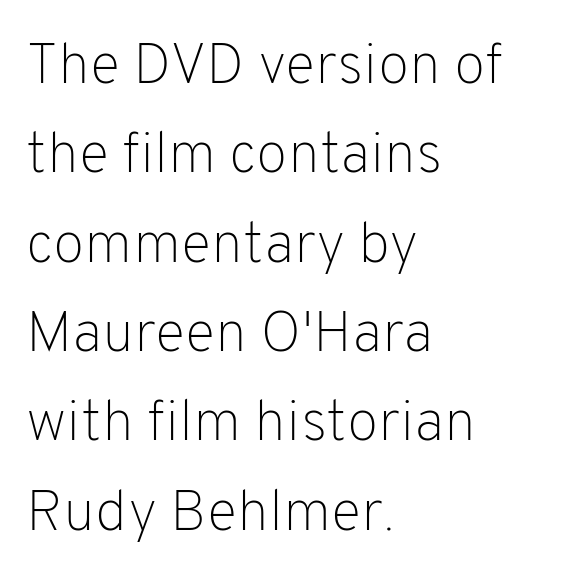
{"serif": "no", "italic": "no", "bold": "no", "weight": "light", "width": "normal", "stroke_contrast": "low", "x_height": "medium", "monospaced": "no", "underline": "no", "align": "left", "line_spacing": "normal", "line_spacing_ratio": 1.54, "letter_spacing": "normal", "letter_spacing_em": 0.0, "glyph_px": 58}
